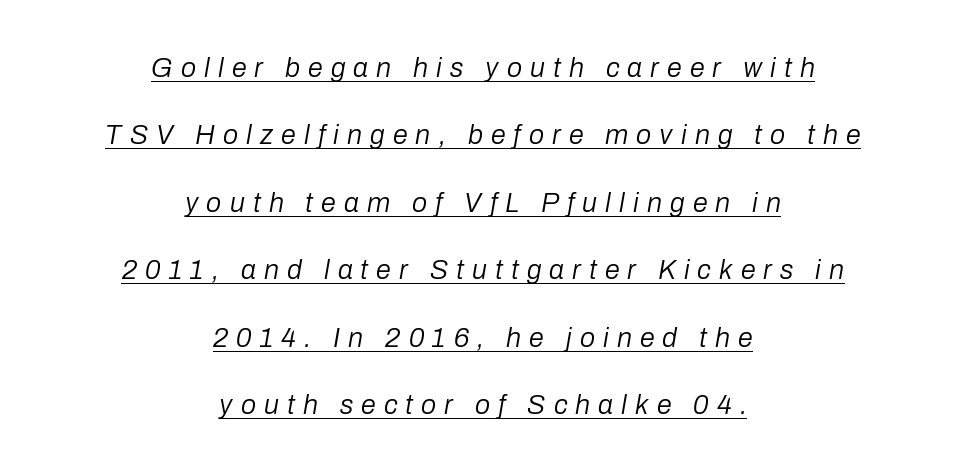
Leading: increased. A student would call this center alignment; a typographer would say set centered. There is plenty of visible air inserted between adjacent glyphs. Italic: yes, the glyphs are oblique. Looks like someone drew a line under every word here. A quiet, ordinary-to-light weight characterises the typeface.
